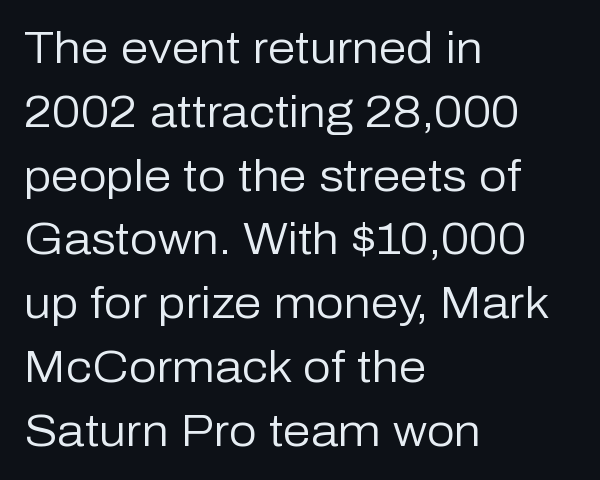
Q: Is the text bold? A: No.
Q: Is the text italic (slanted)? A: No, it is upright.
Q: Is the typeface a serif or a sans-serif typeface? A: Sans-serif.
Q: Is the text underlined? A: No.
Q: How is the paragraph aligned? A: Left-aligned.
Q: Is the spacing between letters normal or unusually wide? A: Normal.
Q: Is the spacing between lines tight, normal or loose? A: Normal.
Q: Width (condensed, normal, or wide)? A: Normal.
Q: Stroke contrast? A: Low.
Q: x-height? A: Medium.
Q: Monospaced? A: No.
